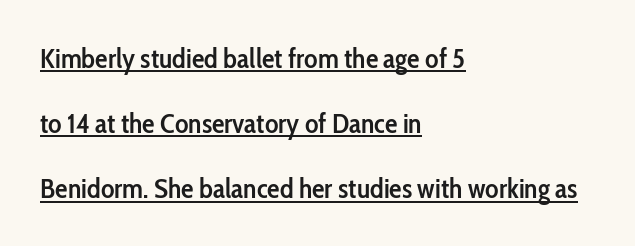
The lines are spread far apart with generous leading. This sample uses plain, unmodified letter spacing. Emphasis is given by a line drawn under the lettering. The typeface chosen for these lines omits serifs. Compared with a centered layout, this one pins lines to the left instead. Style check: upright.
